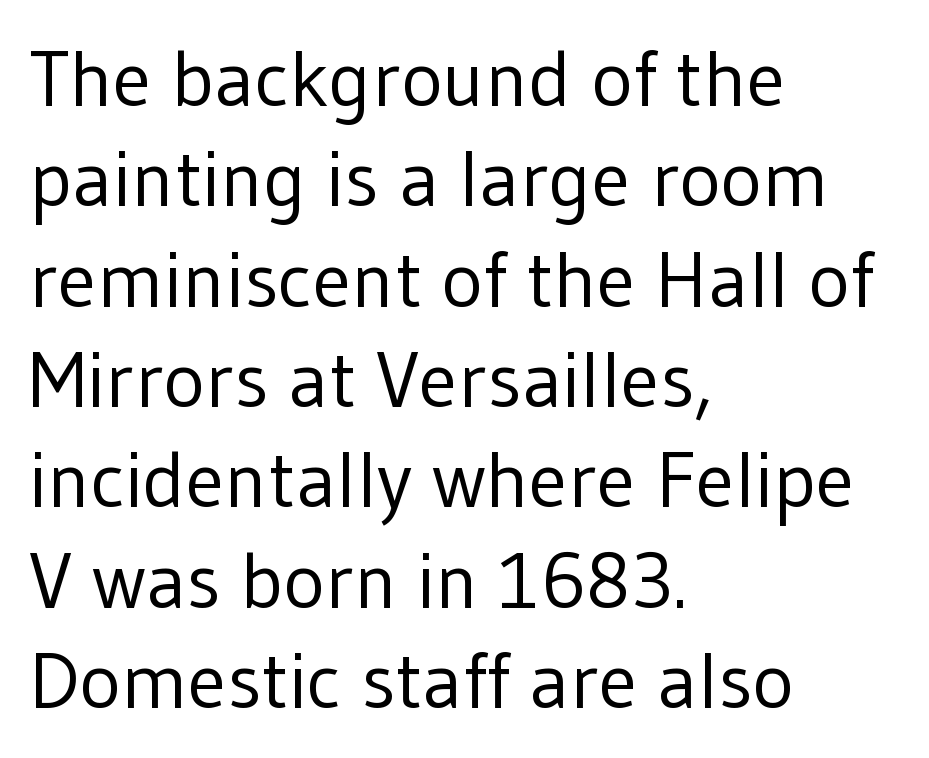
The image shows 79 px regular-weight sans-serif type, upright; set left-aligned, normal line spacing (1.27x), normal letter spacing, not underlined; low stroke contrast and a medium x-height.
